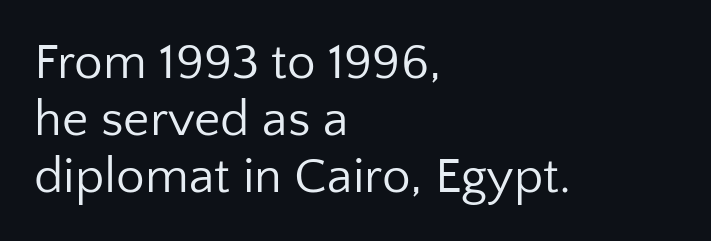
The image shows 51 px regular-weight sans-serif type, upright; set left-aligned, tight line spacing (1.12x), normal letter spacing, not underlined; low stroke contrast and a medium x-height.
